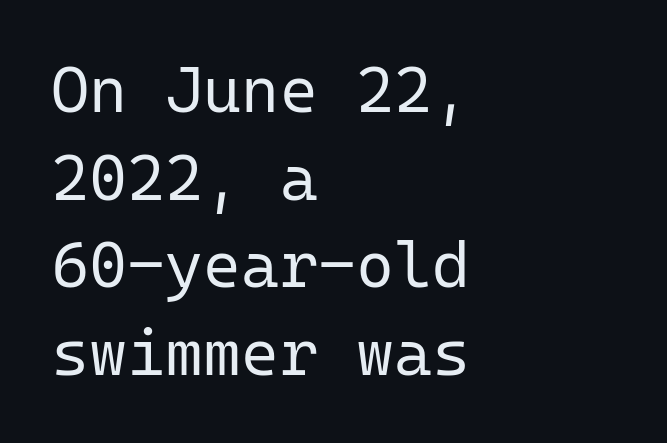
A typesetter would call this monospace, since all characters share one set width. To sum up the face: it is a sans, with no serifs. Caption: multi-line text, flush left, ragged right. Rule under the text: the space is simply empty.
